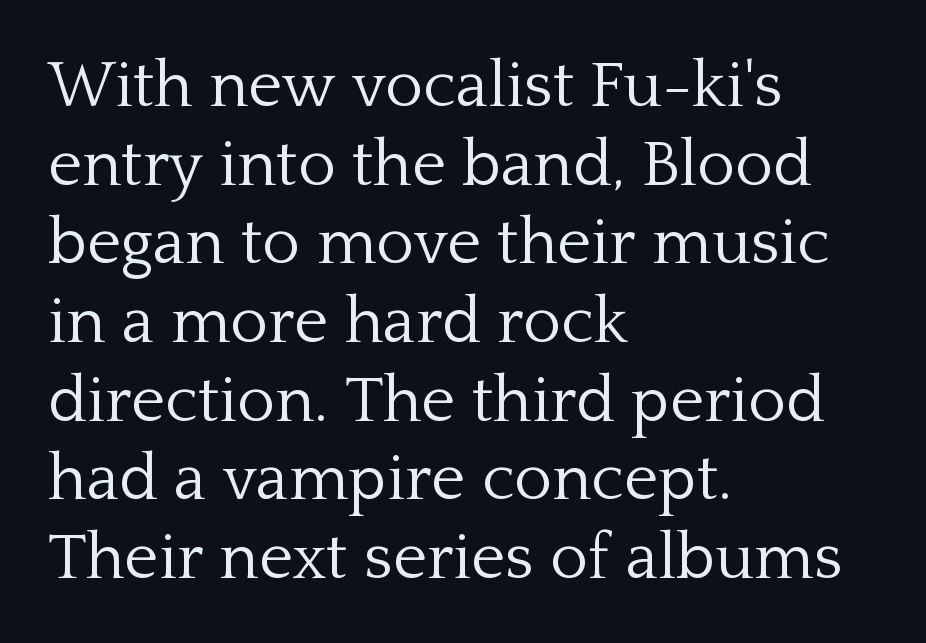
{"serif": "yes", "italic": "no", "bold": "no", "weight": "light", "width": "normal", "stroke_contrast": "low", "x_height": "medium", "monospaced": "no", "underline": "no", "align": "left", "line_spacing_ratio": 1.21, "letter_spacing": "normal", "letter_spacing_em": 0.0, "glyph_px": 65}
